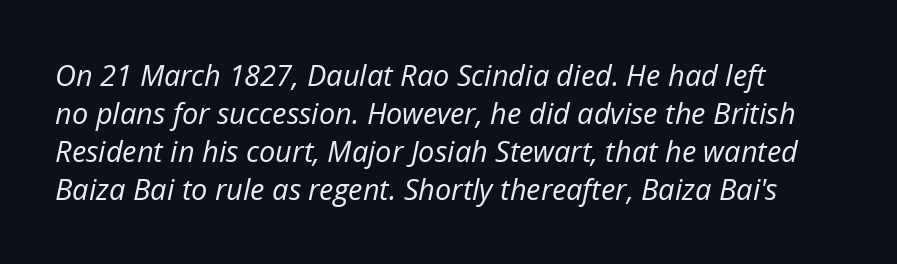
Q: Is the text bold? A: No.
Q: Is the text italic (slanted)? A: Yes, it leans right by about 12 degrees.
Q: Is the text underlined? A: No.
Q: Is the spacing between letters normal or unusually wide? A: Normal.
Q: Is the spacing between lines tight, normal or loose? A: Normal.
Q: Width (condensed, normal, or wide)? A: Normal.
Q: Stroke contrast? A: Low.
Q: x-height? A: Medium.
Q: Monospaced? A: No.
